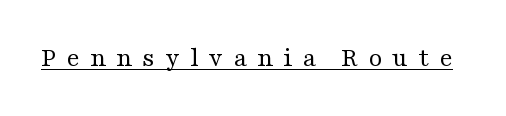
Underlining? Definitely there. The horizontal fit of the characters is loose and conspicuously gappy. The letterforms sit at book weight or below. Character widths vary here, with narrow letters taking less room than wide ones. Does the lettering tilt? It doesn't — this is upright. This rendering employs a face with finishing strokes, i.e., a serif.
